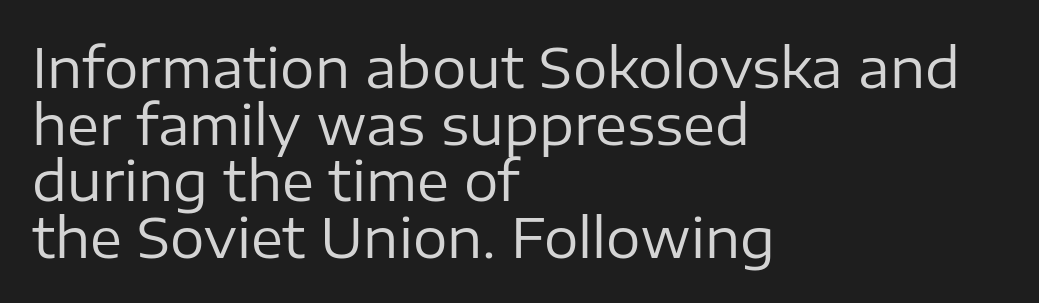
The image shows 54 px regular-weight sans-serif type, upright; set left-aligned, tight line spacing (1.05x), normal letter spacing, not underlined; low stroke contrast and a medium x-height.
